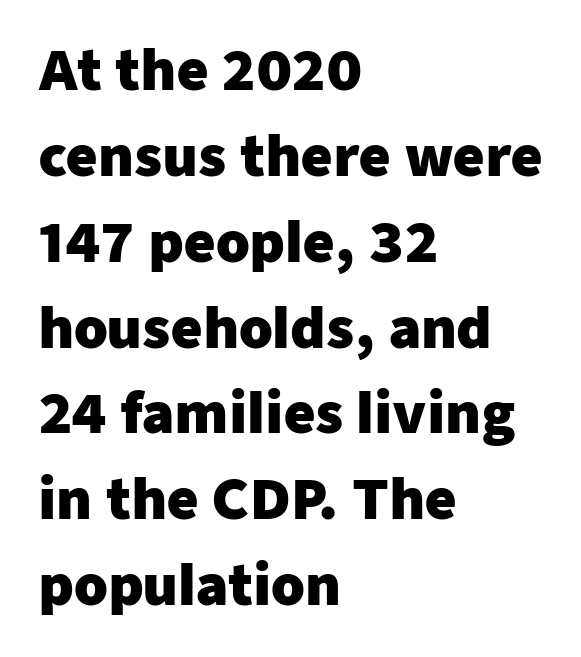
{"serif": "no", "italic": "no", "bold": "yes", "weight": "heavy", "width": "normal", "stroke_contrast": "low", "x_height": "medium", "monospaced": "no", "underline": "no", "align": "left", "line_spacing": "normal", "line_spacing_ratio": 1.59, "letter_spacing": "normal", "letter_spacing_em": 0.0, "glyph_px": 54}
